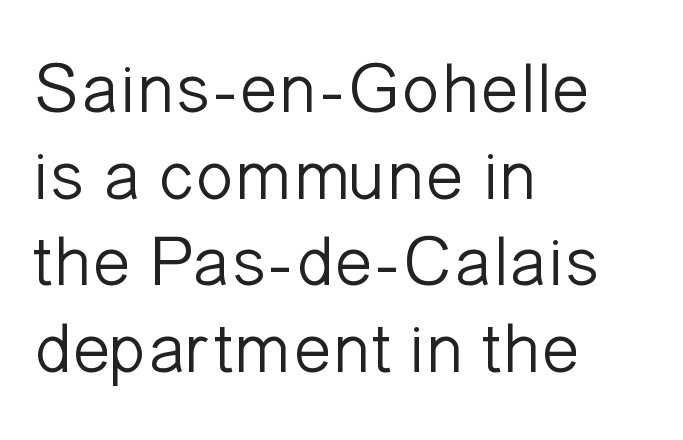
Q: Is the text bold? A: No.
Q: Is the text italic (slanted)? A: No, it is upright.
Q: Is the typeface a serif or a sans-serif typeface? A: Sans-serif.
Q: Is the text underlined? A: No.
Q: How is the paragraph aligned? A: Left-aligned.
Q: Is the spacing between letters normal or unusually wide? A: Normal.
Q: Width (condensed, normal, or wide)? A: Normal.
Q: Stroke contrast? A: Low.
Q: x-height? A: Medium.
Q: Monospaced? A: No.
